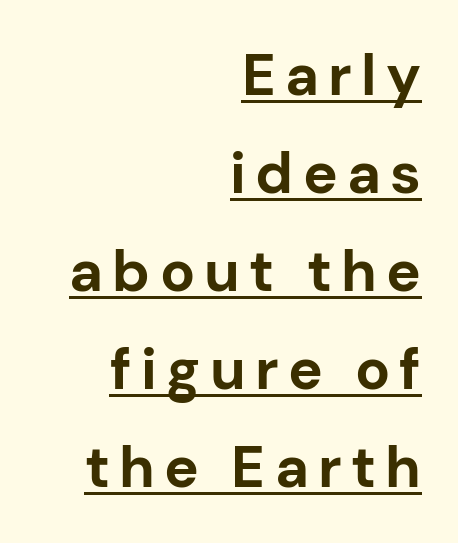
This sample uses a sans-serif face. Students, observe the line beneath the letters — that is underlining. The typesetting leans heavy: a genuine bold. Note the varied advance widths — an 'i' is clearly narrower than an 'm'. This is roman type, the default non-slanted kind.
